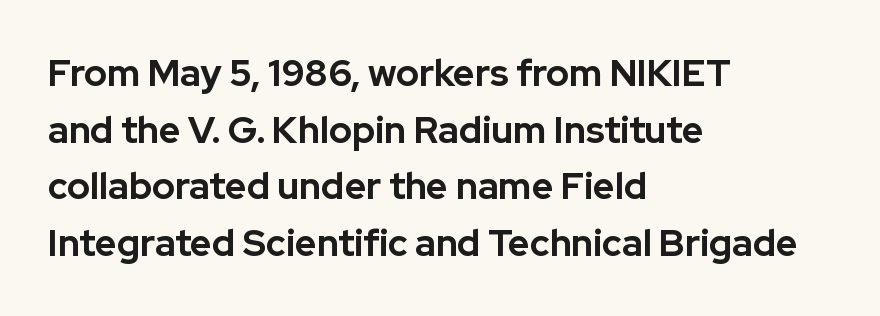
Q: Is the text bold? A: Yes.
Q: Is the text italic (slanted)? A: No, it is upright.
Q: Is the typeface a serif or a sans-serif typeface? A: Sans-serif.
Q: Is the text underlined? A: No.
Q: How is the paragraph aligned? A: Left-aligned.
Q: Is the spacing between letters normal or unusually wide? A: Normal.
Q: Is the spacing between lines tight, normal or loose? A: Normal.
Q: Width (condensed, normal, or wide)? A: Normal.
Q: Stroke contrast? A: Low.
Q: x-height? A: Medium.
Q: Monospaced? A: No.
